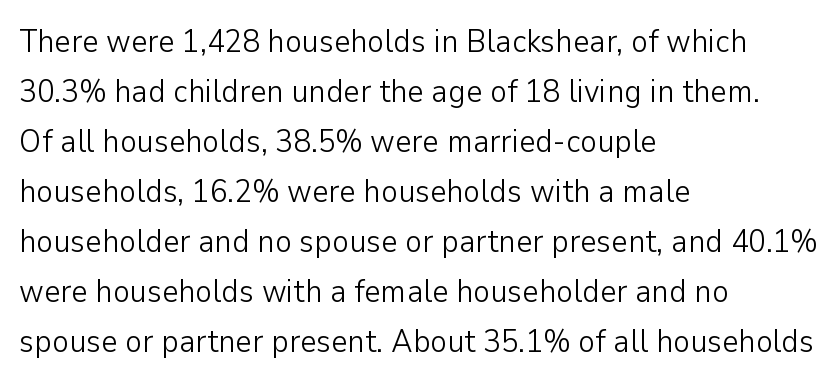
Look at the tracking — it's just the regular setting, nothing added. The string is rendered with underlining switched off. These glyphs show unthickened strokes, regular width or finer. This rendering employs a face without finishing strokes, i.e., a sans-serif. If you drew a ruler down the left edge, every line would touch it. Each letter keeps its own natural width here, so spacing adapts to shape.
